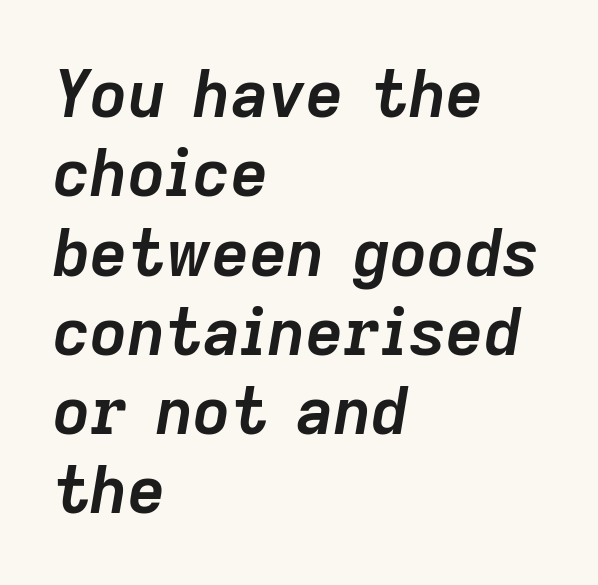
{"italic": "yes", "lean": "right", "slant_degrees": 9, "bold": "yes", "weight": "semibold", "width": "normal", "stroke_contrast": "low", "x_height": "medium", "monospaced": "no", "underline": "no", "align": "left", "line_spacing_ratio": 1.22, "letter_spacing": "normal", "letter_spacing_em": 0.0, "glyph_px": 65}
